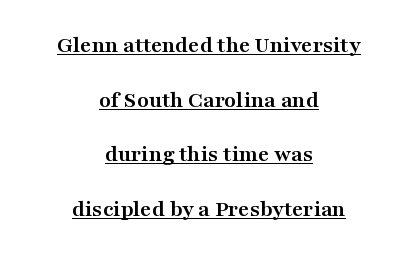
The image shows 24 px bold type, upright; set centered, loose line spacing (2.28x), normal letter spacing, underlined.
